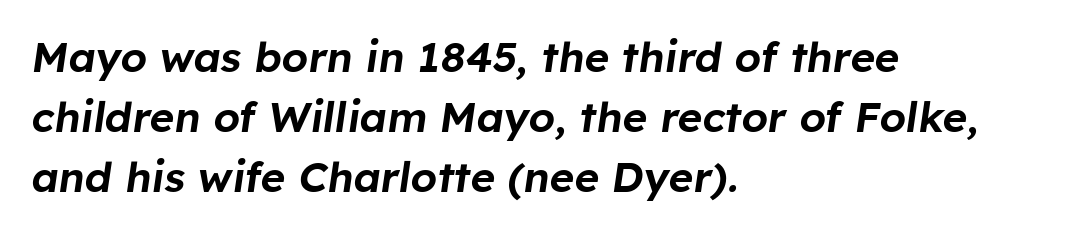
{"italic": "yes", "lean": "right", "slant_degrees": 8, "width": "normal", "stroke_contrast": "low", "x_height": "medium", "monospaced": "no", "underline": "no", "align": "left", "line_spacing": "normal", "line_spacing_ratio": 1.43, "letter_spacing": "normal", "letter_spacing_em": 0.0, "glyph_px": 42}
